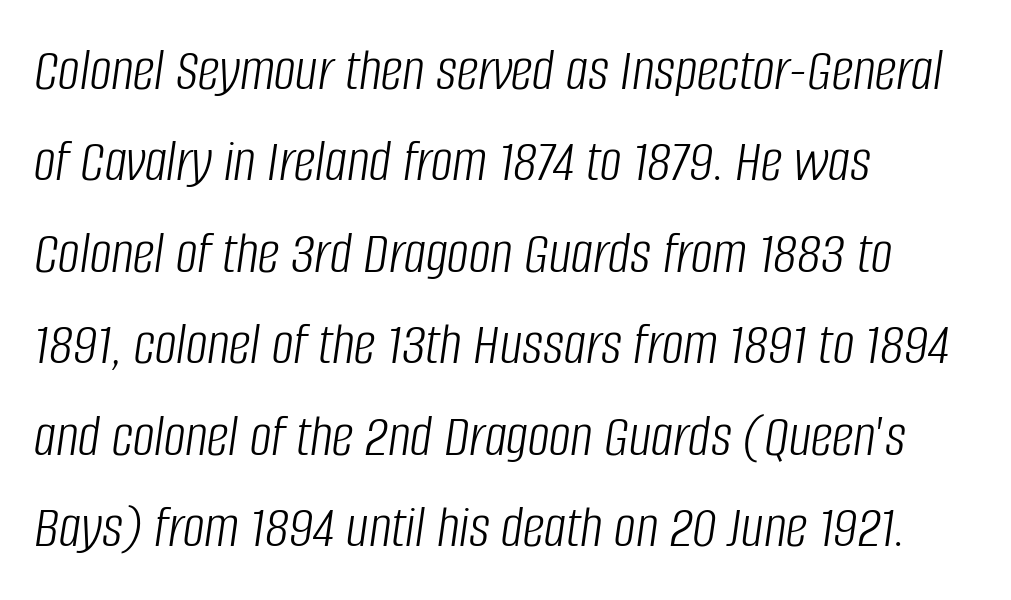
The image shows 61 px light, condensed type, italic (leaning right); set left-aligned, normal line spacing (1.5x), normal letter spacing, not underlined; low stroke contrast and a large x-height.
